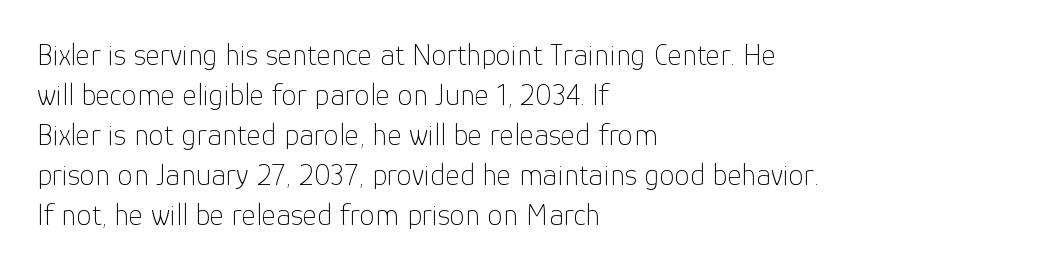
The rendering uses natural spacing where letterforms have individual widths. The typesetter chose a ragged-right arrangement here. Lines of text with bare space underneath. There is no visible air inserted between adjacent glyphs. The type family on display is of the sans-serif kind.
